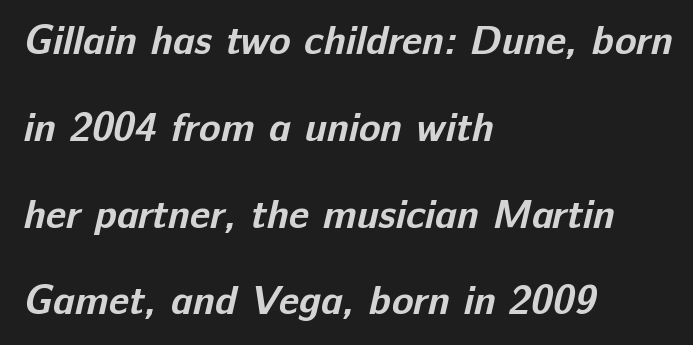
The face used here is proportionally spaced, like ordinary book or web type. These lines keep a tight, regular rhythm from letter to letter. Regarding leading, the lines here are spaced well apart. Caption: multi-line text, flush left, ragged right.
